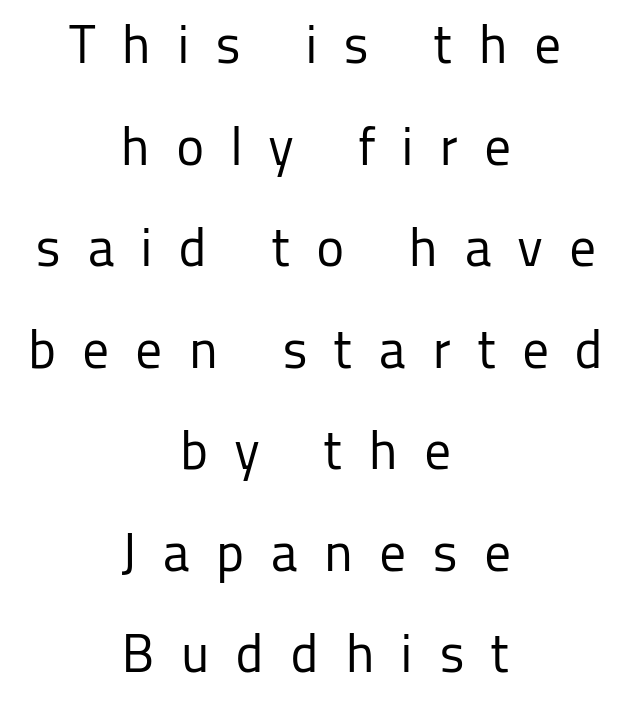
The lines in this sample share a center point and differ in where they start and stop. Every stem runs plumb, perpendicular to the baseline. What kind of face is this? One without serifs — a sans. Tracking value appears strongly positive — letters spread wide. This is not heavy type; no bold has been used. The passage shown is not underscored anywhere.
